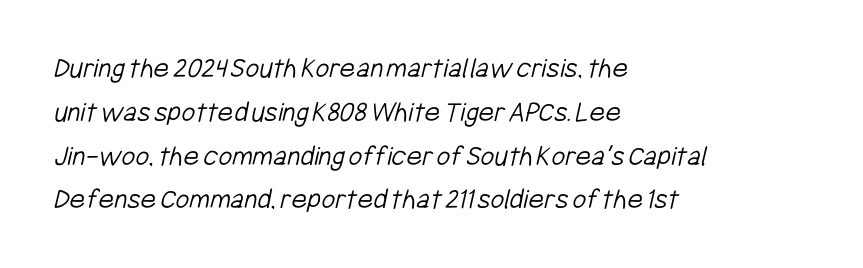
{"serif": "no", "bold": "no", "weight": "light", "width": "condensed", "stroke_contrast": "low", "x_height": "medium", "monospaced": "no", "underline": "no", "align": "left", "line_spacing": "normal", "line_spacing_ratio": 1.46, "letter_spacing": "normal", "letter_spacing_em": 0.0, "glyph_px": 30}
